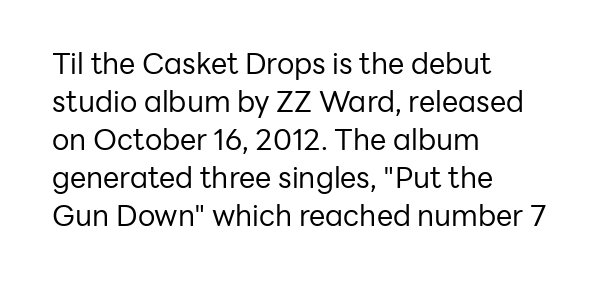
The font sits on the lighter half of the weight spectrum, regular included. The space between consecutive lines is moderate. Proportional: the letters do not fall into vertical columns. Unmarked baselines from the first word to the last.
